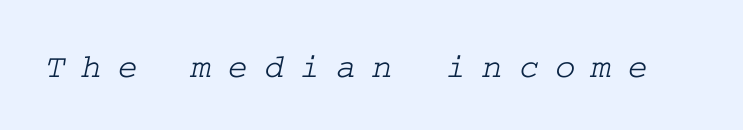
{"serif": "yes", "width": "wide", "stroke_contrast": "low", "x_height": "medium", "underline": "no", "letter_spacing": "wide", "letter_spacing_em": 0.48, "glyph_px": 34}
